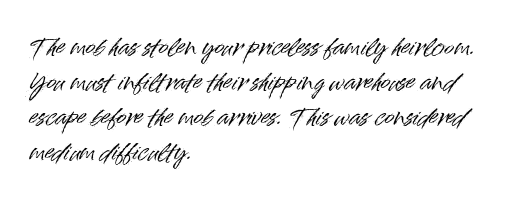
The image shows 23 px text type; set left-aligned, normal line spacing (1.52x), normal letter spacing, not underlined.
